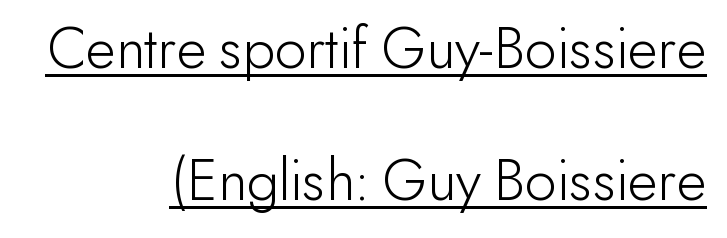
The paragraph has a hard right edge and a soft left edge. This rendering features underlined lettering. Regarding leading, the lines here are spaced well apart. These glyphs show unthickened strokes, regular width or finer.
